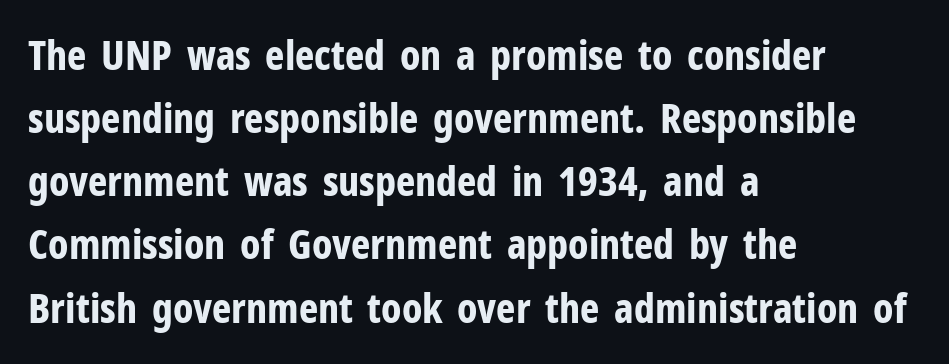
Q: Is the text bold? A: Yes.
Q: Is the text italic (slanted)? A: No, it is upright.
Q: Is the typeface a serif or a sans-serif typeface? A: Sans-serif.
Q: Is the text underlined? A: No.
Q: How is the paragraph aligned? A: Left-aligned.
Q: Is the spacing between letters normal or unusually wide? A: Normal.
Q: Is the spacing between lines tight, normal or loose? A: Normal.
Q: Width (condensed, normal, or wide)? A: Condensed.
Q: Stroke contrast? A: Low.
Q: x-height? A: Medium.
Q: Monospaced? A: No.
